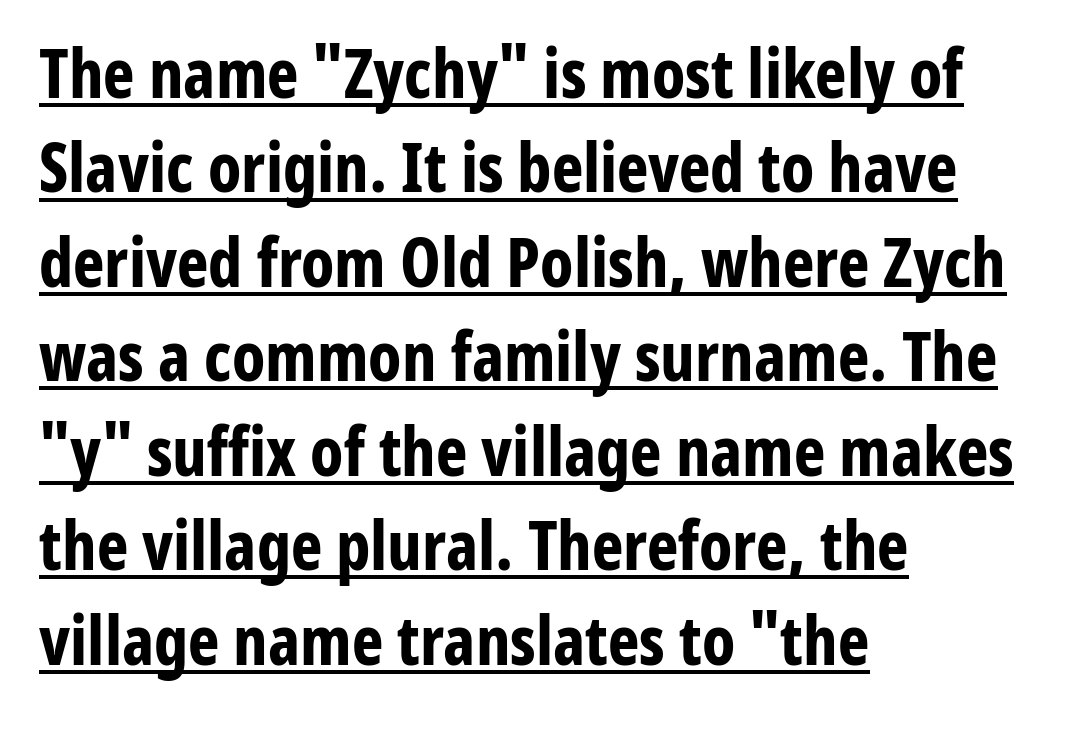
Type style note: lacks serifs. The compositor pushed each line to the left boundary. Does extra space separate the letters? No, they use regular spacing. The space between consecutive lines is moderate. Nope, not italic — everything's standing straight.
